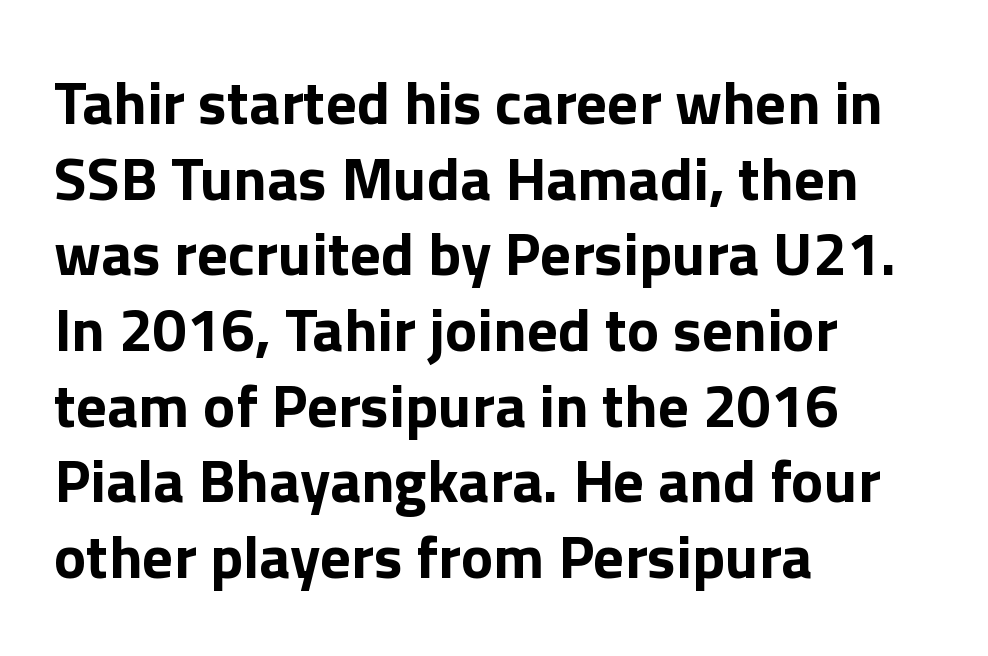
The image shows 61 px bold sans-serif type, upright; set left-aligned, line spacing 1.24x, normal letter spacing, not underlined; a medium x-height.
